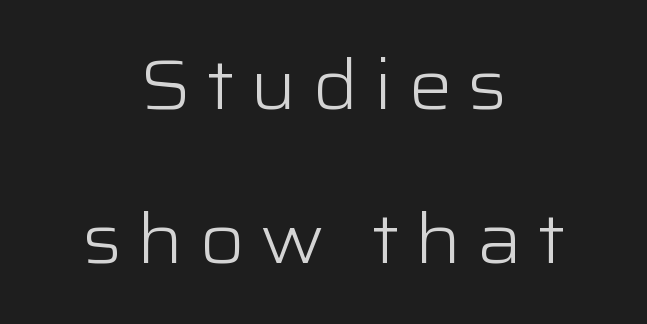
{"serif": "no", "italic": "no", "bold": "no", "weight": "light", "width": "wide", "stroke_contrast": "low", "x_height": "medium", "monospaced": "no", "underline": "no", "align": "center", "line_spacing": "loose", "line_spacing_ratio": 2.23, "letter_spacing": "wide", "letter_spacing_em": 0.22, "glyph_px": 69}
